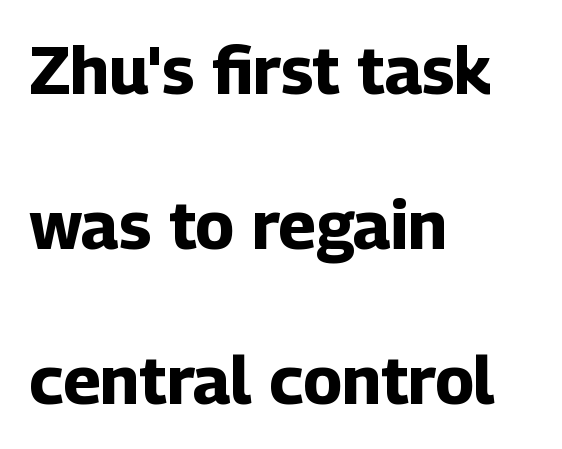
Regarding serifs, this sample does without them. Rule under the text: the space is simply empty. The rendering uses a large line-height, opening up the rows. Line starts are locked; line ends wander.
